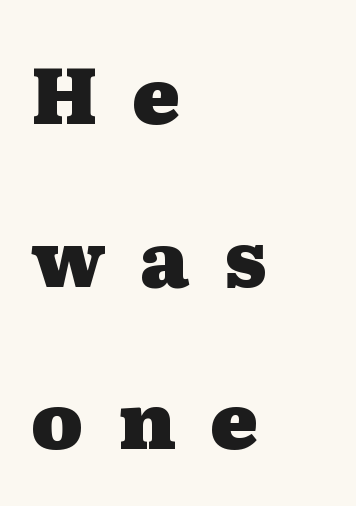
The image shows 79 px heavy, wide serif type, upright; set left-aligned, loose line spacing (2.06x), unusually wide letter spacing (+0.44 em), not underlined; medium stroke contrast and a medium x-height.
